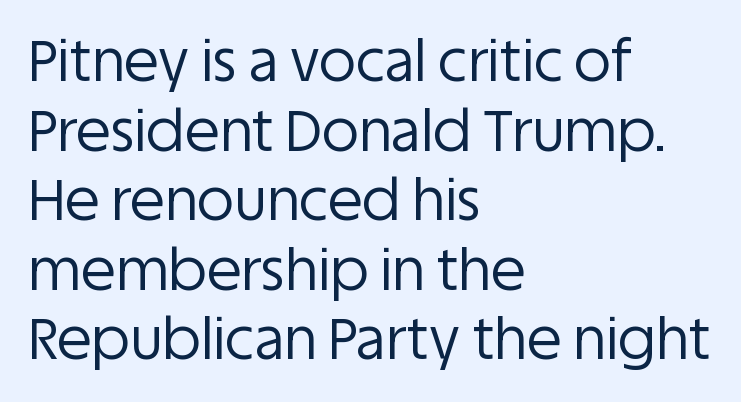
No extra tracking has been applied to these lines. Underlining? Definitely not there. A typesetter would call this proportional, since set widths differ per character. Classification — sans serif.
